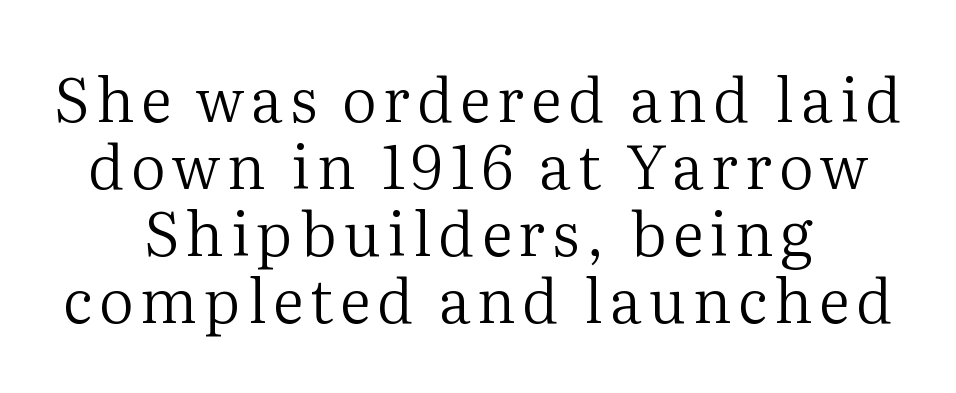
Q: Is the text bold? A: No.
Q: Is the text italic (slanted)? A: No, it is upright.
Q: Is the typeface a serif or a sans-serif typeface? A: Serif.
Q: Is the text underlined? A: No.
Q: How is the paragraph aligned? A: Centered.
Q: Is the spacing between lines tight, normal or loose? A: Tight.
Q: Width (condensed, normal, or wide)? A: Normal.
Q: Stroke contrast? A: Medium.
Q: x-height? A: Medium.
Q: Monospaced? A: No.
